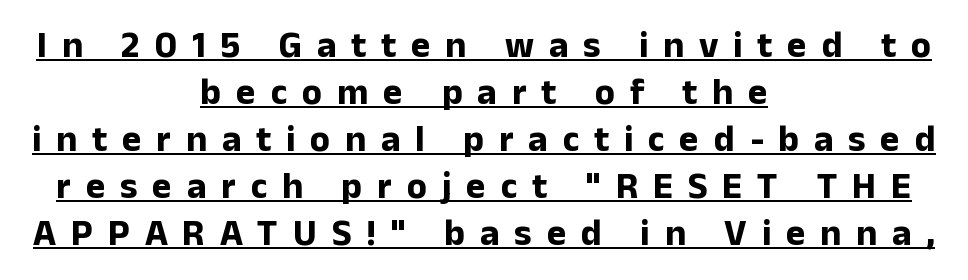
Varying glyph widths throughout — classic text-font behaviour. The paragraph has two soft edges and a firm central axis. Tracking here is generous; glyphs stand well apart from one another. If you drew a line through each stem, it would be perfectly vertical. Compared with an ordinary text face, these strokes are far heavier — a full bold.
